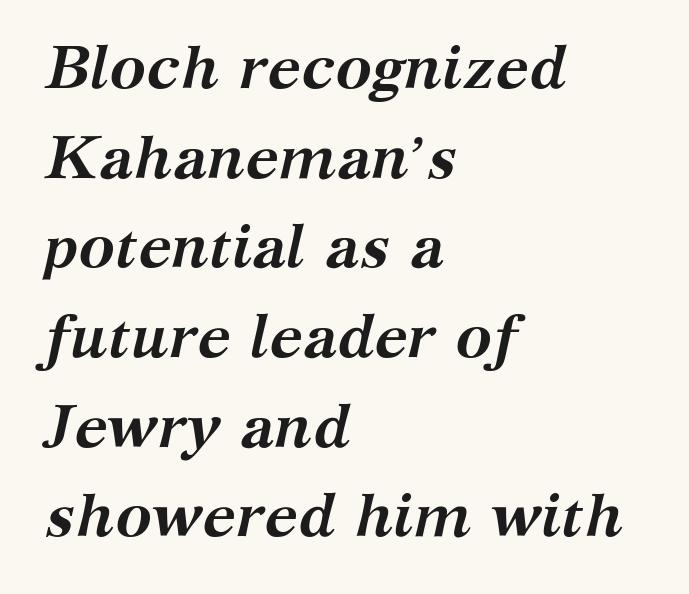
Q: Is the text bold? A: Yes.
Q: Is the text italic (slanted)? A: Yes, it leans right by about 12 degrees.
Q: Is the typeface a serif or a sans-serif typeface? A: Serif.
Q: Is the text underlined? A: No.
Q: How is the paragraph aligned? A: Left-aligned.
Q: Is the spacing between letters normal or unusually wide? A: Normal.
Q: Is the spacing between lines tight, normal or loose? A: Normal.
Q: Width (condensed, normal, or wide)? A: Normal.
Q: Stroke contrast? A: Medium.
Q: x-height? A: Medium.
Q: Monospaced? A: No.
